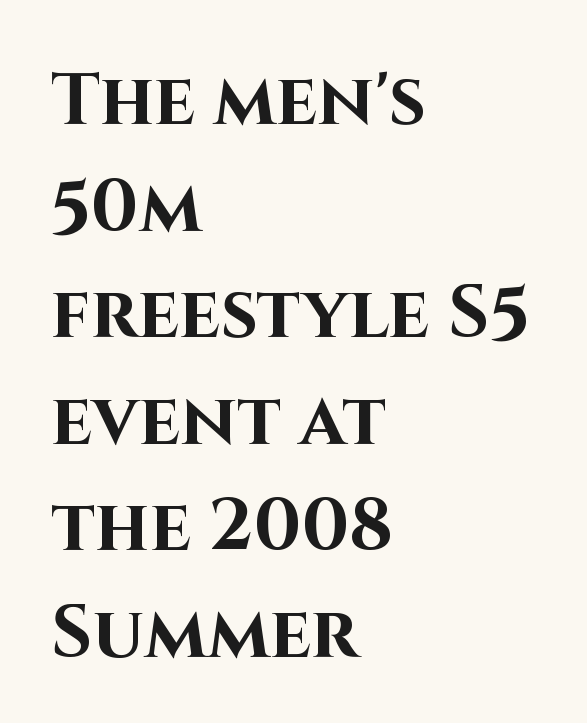
The image shows 73 px bold sans-serif type, upright; set left-aligned, normal line spacing (1.46x), normal letter spacing, not underlined; high stroke contrast and a large x-height.
